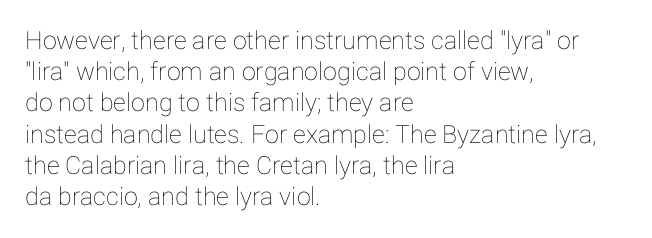
If you drew a line through each stem, it would be perfectly vertical. Leading: standard. The setting favours the left margin, as ordinary paragraphs usually do. Nobody touched the tracking dial on this one. Lines of text with bare space underneath.
